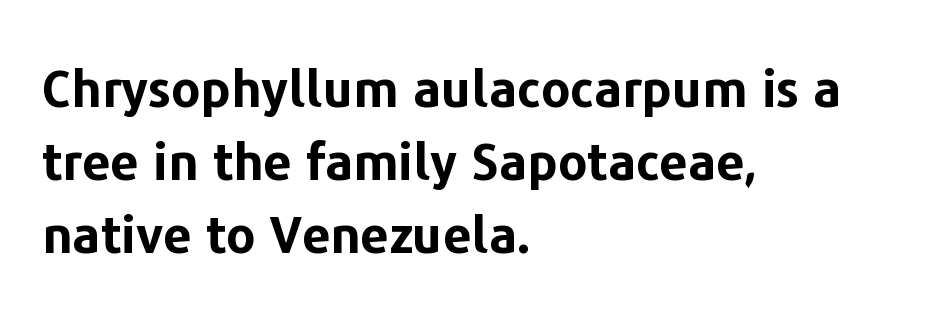
The rag falls on the right side of this text block. Posture: vertical. Honestly, the row spacing looks completely unremarkable. What kind of face is this? One without serifs — a sans. This sample uses plain, unmodified letter spacing.
